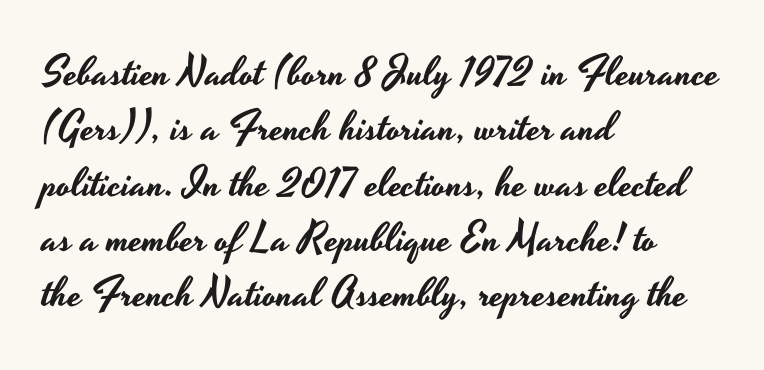
Classification — sans serif. The rag falls on the right side of this text block. This sample keeps an unexceptional amount of space between lines.
